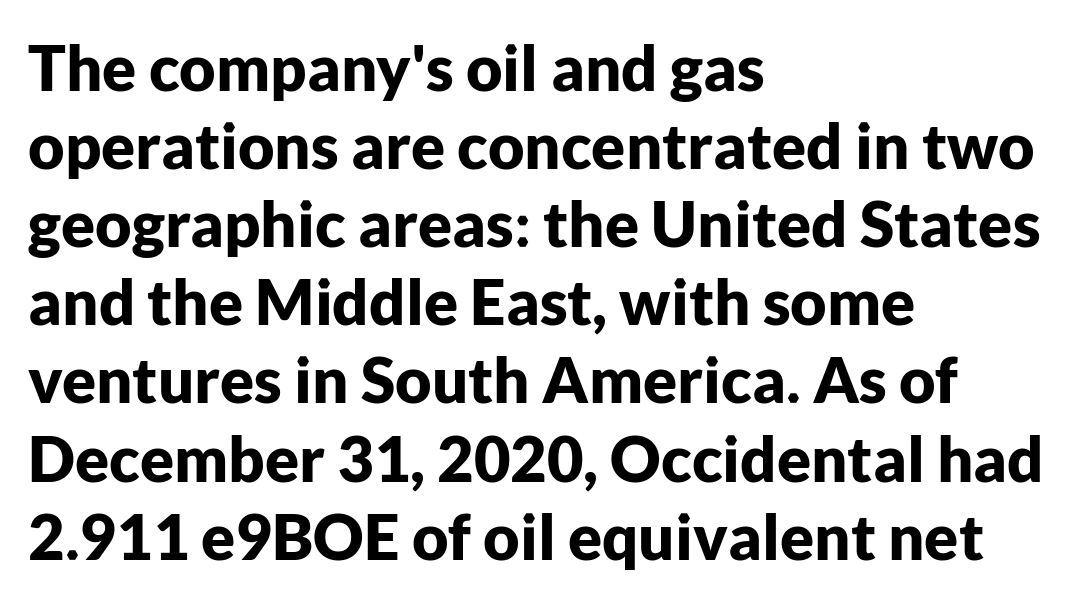
The image shows 63 px bold sans-serif type, upright; set left-aligned, line spacing 1.24x, normal letter spacing, not underlined; low stroke contrast and a medium x-height.
